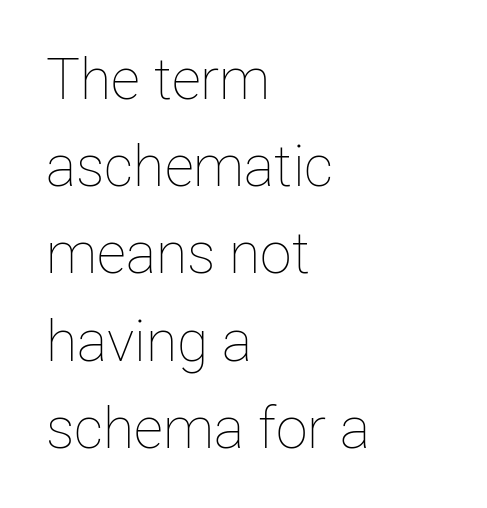
If you measured baseline to baseline, you'd find a middling distance. Characters remain perfectly vertical along every line. Bare-footed words on every line. Each word holds together tightly as a unit, with standard inter-letter gaps.
